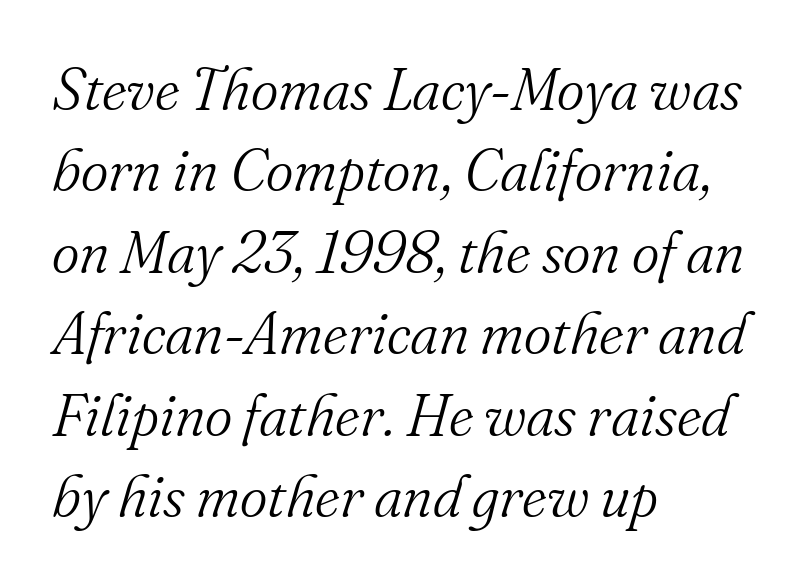
The image shows 59 px light serif type, italic (leaning right); set left-aligned, normal line spacing (1.38x), normal letter spacing, not underlined; medium stroke contrast and a small x-height.
